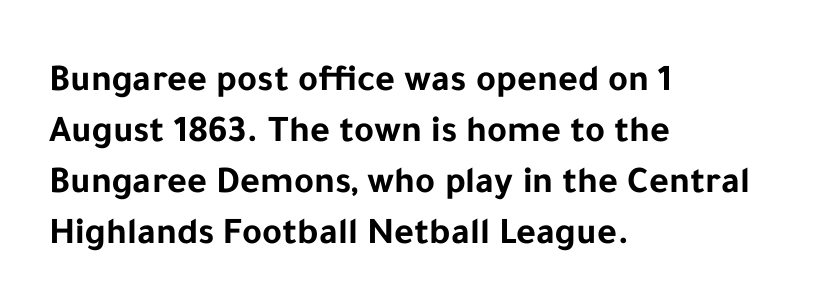
The image shows 38 px bold sans-serif type, upright; set left-aligned, normal line spacing (1.34x), normal letter spacing, not underlined; low stroke contrast and a medium x-height.
